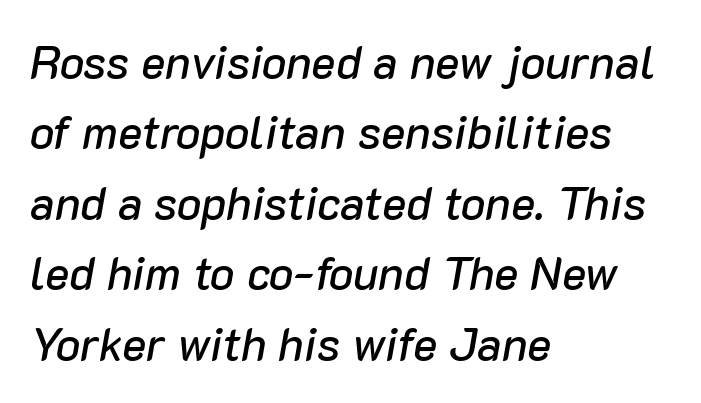
Q: Is the text italic (slanted)? A: Yes, it leans right by about 10 degrees.
Q: Is the text underlined? A: No.
Q: How is the paragraph aligned? A: Left-aligned.
Q: Is the spacing between letters normal or unusually wide? A: Normal.
Q: Is the spacing between lines tight, normal or loose? A: Normal.
Q: Width (condensed, normal, or wide)? A: Normal.
Q: Stroke contrast? A: Low.
Q: x-height? A: Medium.
Q: Monospaced? A: No.
